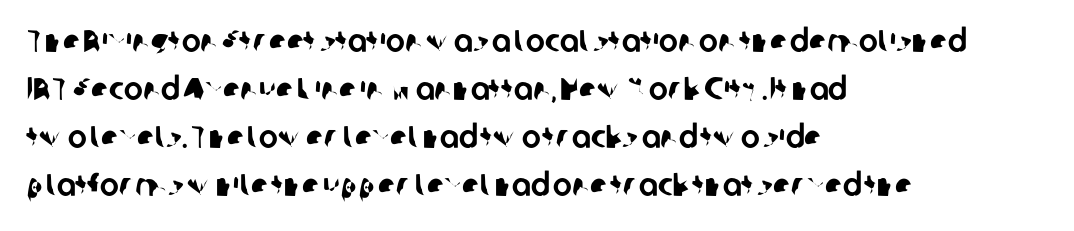
{"serif": "no", "width": "normal", "stroke_contrast": "low", "x_height": "medium", "monospaced": "no", "underline": "no", "align": "left", "line_spacing": "normal", "line_spacing_ratio": 1.5, "letter_spacing": "normal", "letter_spacing_em": 0.0, "glyph_px": 32}
